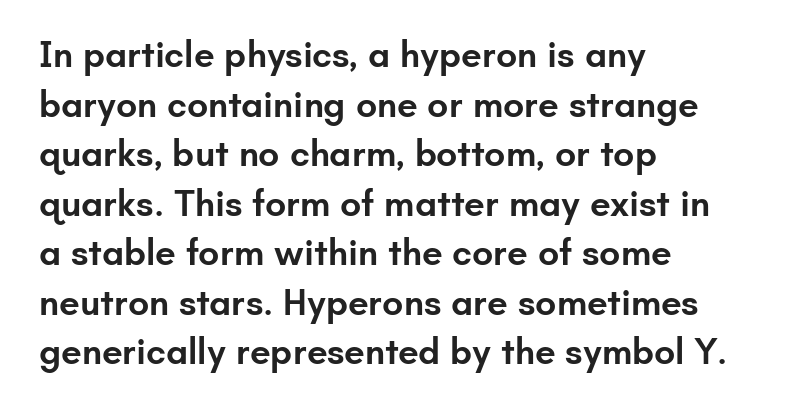
{"serif": "no", "italic": "no", "bold": "semi", "weight": "semibold", "width": "normal", "stroke_contrast": "low", "x_height": "small", "monospaced": "no", "underline": "no", "align": "left", "line_spacing": "normal", "line_spacing_ratio": 1.34, "letter_spacing": "normal", "letter_spacing_em": 0.0, "glyph_px": 37}
